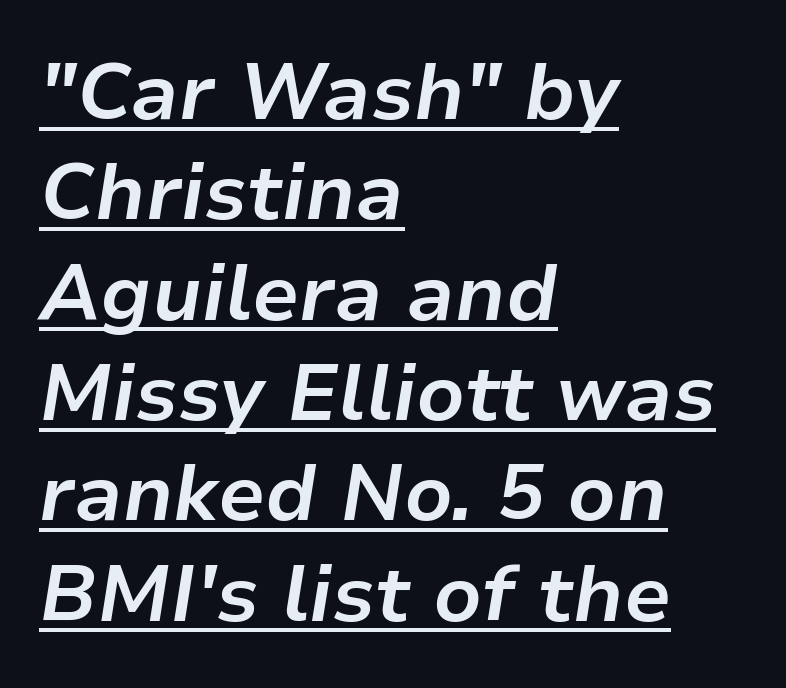
The image shows 79 px bold type, italic (leaning right); set left-aligned, normal line spacing (1.27x), normal letter spacing, underlined; low stroke contrast and a medium x-height.
